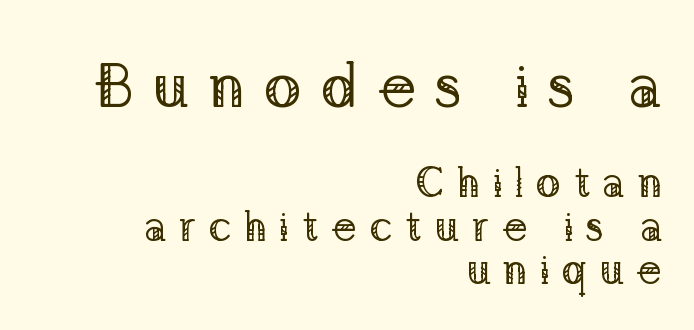
Block one is the big one; block two sits smaller underneath. Display-style spreading of the glyphs; the letterfit is very open. Think of a printed novel: that variable character pitch is what you see here. In CSS terms this would be text-align: right. The letters carry serifs — small finishing strokes at the ends of their stems. Think standard paragraph weight, or any step lighter than that.
